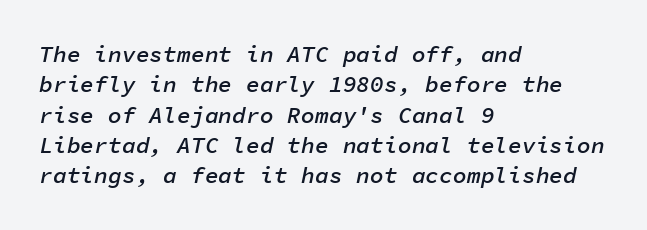
Q: Is the text bold? A: Semi-bold.
Q: Is the text italic (slanted)? A: Yes, it leans right by about 11 degrees.
Q: Is the text underlined? A: No.
Q: How is the paragraph aligned? A: Left-aligned.
Q: Is the spacing between letters normal or unusually wide? A: Normal.
Q: Is the spacing between lines tight, normal or loose? A: Normal.
